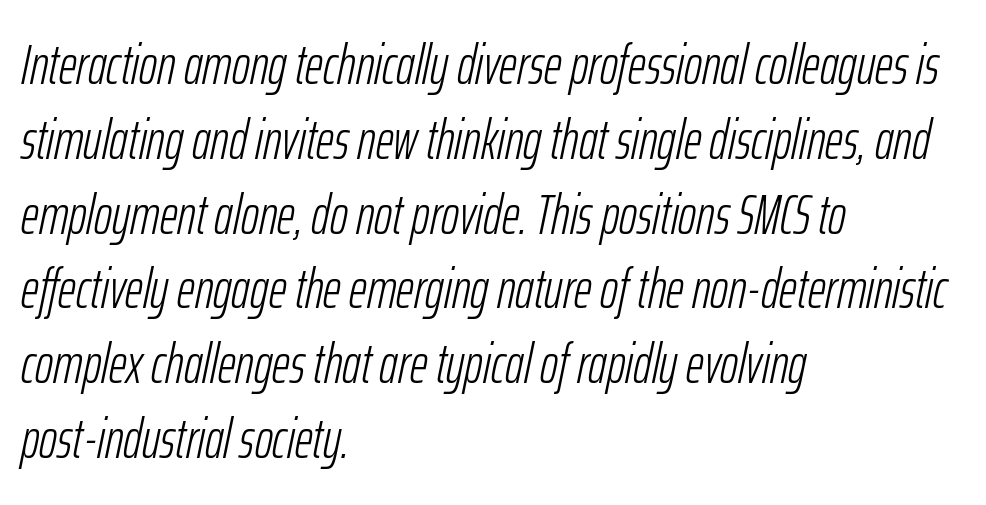
Q: Is the text bold? A: No.
Q: Is the text italic (slanted)? A: Yes, it leans right by about 12 degrees.
Q: Is the text underlined? A: No.
Q: How is the paragraph aligned? A: Left-aligned.
Q: Is the spacing between letters normal or unusually wide? A: Normal.
Q: Is the spacing between lines tight, normal or loose? A: Normal.
Q: Width (condensed, normal, or wide)? A: Condensed.
Q: Stroke contrast? A: Low.
Q: x-height? A: Medium.
Q: Monospaced? A: No.
